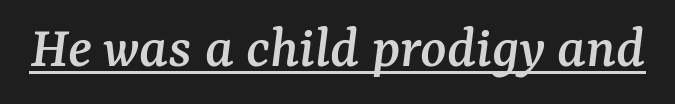
Q: Is the text italic (slanted)? A: Yes, it leans right by about 7 degrees.
Q: Is the typeface a serif or a sans-serif typeface? A: Serif.
Q: Is the text underlined? A: Yes.
Q: Is the spacing between letters normal or unusually wide? A: Normal.
Q: Width (condensed, normal, or wide)? A: Normal.
Q: Stroke contrast? A: Medium.
Q: x-height? A: Medium.
Q: Monospaced? A: No.
